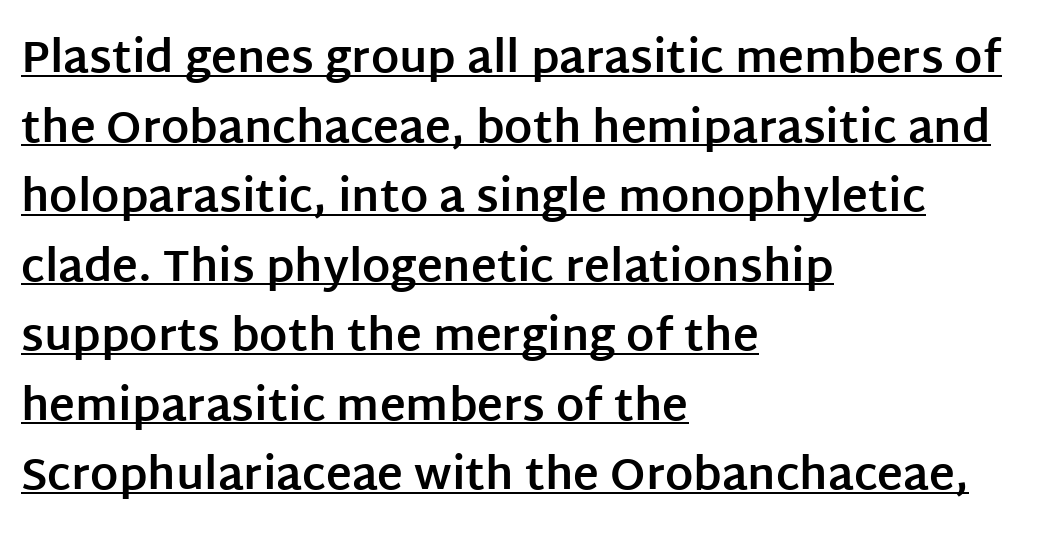
Q: Is the text bold? A: Yes.
Q: Is the text italic (slanted)? A: No, it is upright.
Q: Is the typeface a serif or a sans-serif typeface? A: Sans-serif.
Q: Is the text underlined? A: Yes.
Q: How is the paragraph aligned? A: Left-aligned.
Q: Is the spacing between letters normal or unusually wide? A: Normal.
Q: Is the spacing between lines tight, normal or loose? A: Normal.
Q: Width (condensed, normal, or wide)? A: Normal.
Q: Stroke contrast? A: Low.
Q: x-height? A: Large.
Q: Monospaced? A: No.
